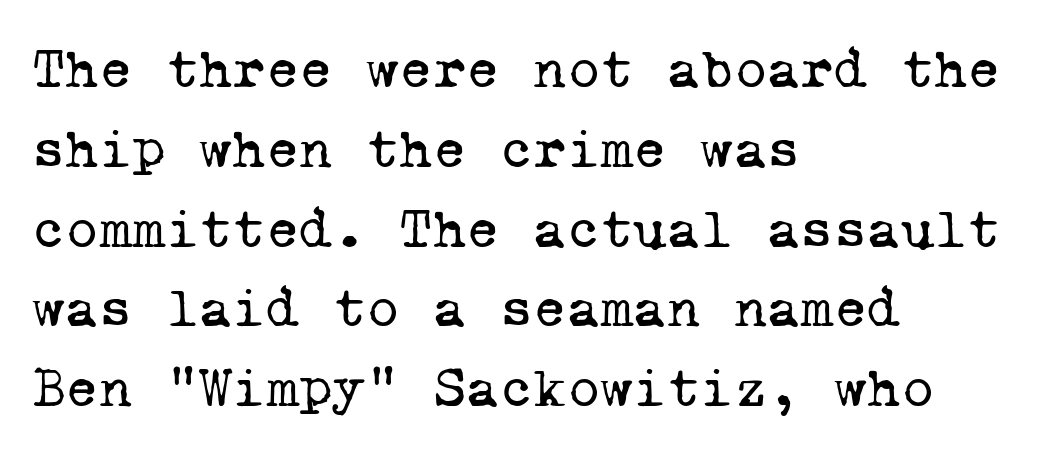
The image shows 57 px regular-weight serif type, monospaced; set left-aligned, normal line spacing (1.4x), normal letter spacing, not underlined; low stroke contrast and a medium x-height.
